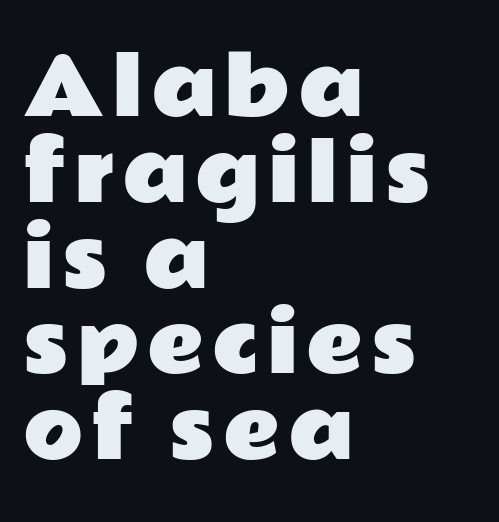
Q: Is the text italic (slanted)? A: No, it is upright.
Q: Is the typeface a serif or a sans-serif typeface? A: Sans-serif.
Q: Is the text underlined? A: No.
Q: How is the paragraph aligned? A: Left-aligned.
Q: Is the spacing between lines tight, normal or loose? A: Tight.
Q: Width (condensed, normal, or wide)? A: Wide.
Q: Stroke contrast? A: Low.
Q: x-height? A: Medium.
Q: Monospaced? A: No.
